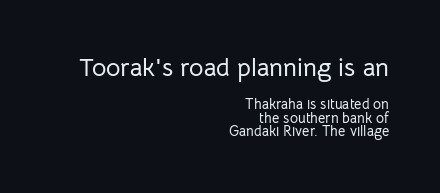
Q: Is the text italic (slanted)? A: No, it is upright.
Q: Is the text underlined? A: No.
Q: How is the paragraph aligned? A: Right-aligned.
Q: Is the spacing between letters normal or unusually wide? A: Normal.
Q: Is the spacing between lines tight, normal or loose? A: Tight.
Q: Which block of text is set in a larger size, the first (top) or the second (bottom)? A: The first (top) one.
